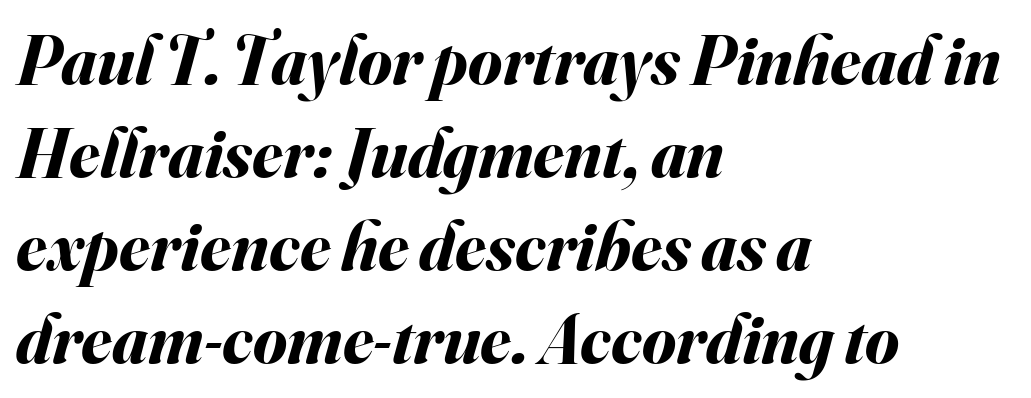
Emphasis-style slanted type is in use. Leftover space on each line is placed entirely after the last word. The face used here is proportionally spaced, like ordinary book or web type. Strokes here are thick enough to call this a true bold. How would I describe the line gaps? Plain and ordinary.
